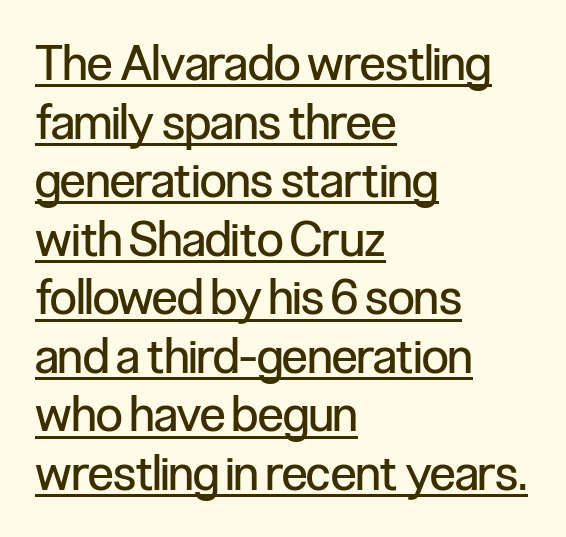
The image shows 48 px regular-weight, condensed sans-serif type, upright; set left-aligned, line spacing 1.22x, normal letter spacing, underlined; low stroke contrast and a medium x-height.
